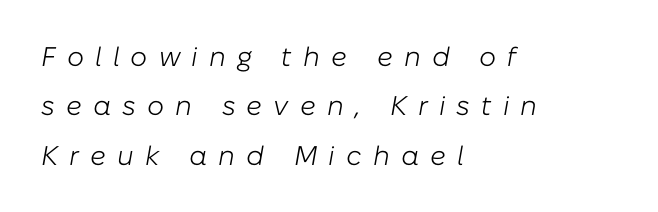
The image shows 27 px text type, italic (leaning right); set left-aligned, line spacing 1.83x, unusually wide letter spacing (+0.41 em), not underlined.
